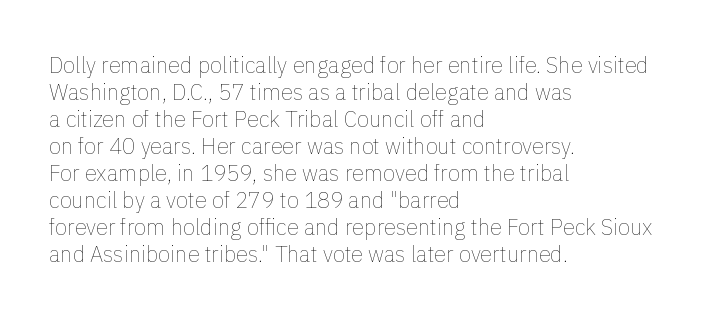
The image shows 22 px text type, upright; set left-aligned, line spacing 1.23x, normal letter spacing, not underlined.
